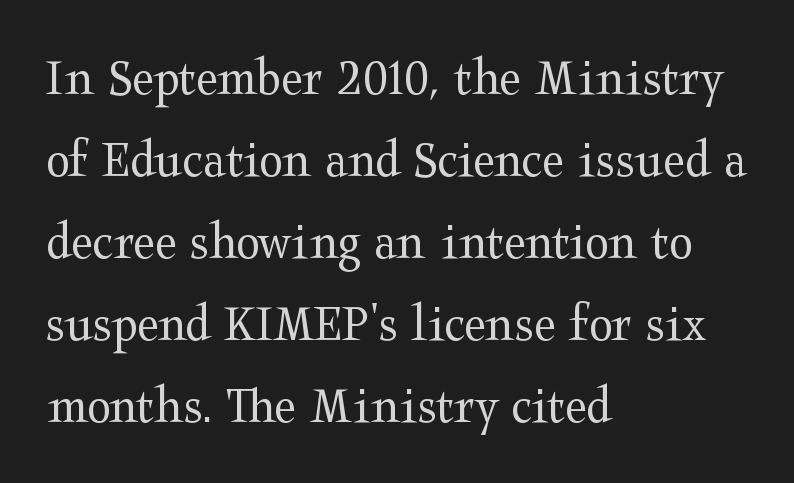
{"serif": "yes", "italic": "no", "bold": "no", "weight": "regular", "width": "wide", "stroke_contrast": "medium", "x_height": "medium", "monospaced": "no", "underline": "no", "align": "left", "line_spacing": "normal", "line_spacing_ratio": 1.49, "letter_spacing": "normal", "letter_spacing_em": 0.0, "glyph_px": 55}
